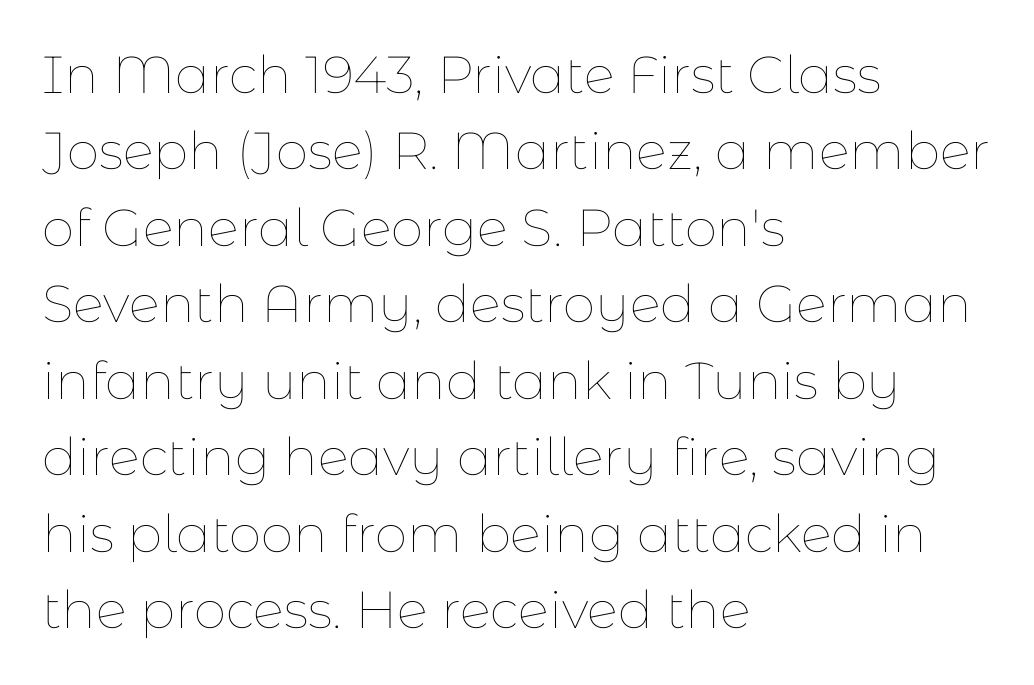
{"italic": "no", "bold": "no", "weight": "thin", "width": "normal", "stroke_contrast": "low", "x_height": "medium", "monospaced": "no", "underline": "no", "align": "left", "line_spacing": "normal", "line_spacing_ratio": 1.47, "letter_spacing": "normal", "letter_spacing_em": 0.0, "glyph_px": 52}
